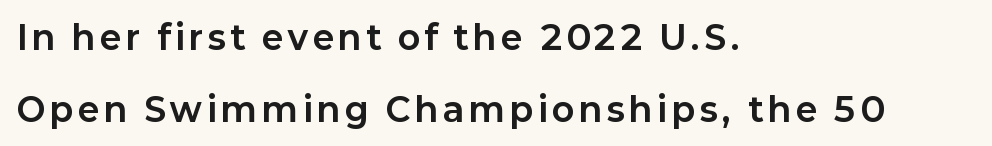
The image shows 33 px bold sans-serif type, upright; set left-aligned, loose line spacing (2.18x), not underlined; low stroke contrast and a medium x-height.
